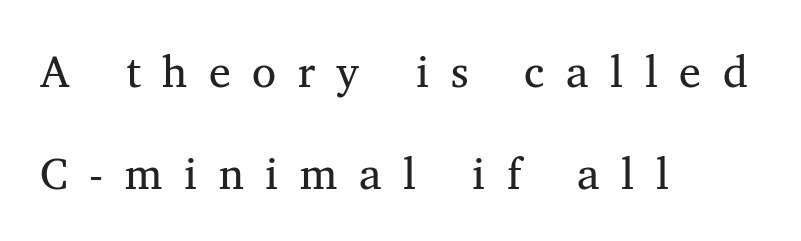
{"serif": "yes", "italic": "no", "bold": "no", "weight": "regular", "width": "normal", "stroke_contrast": "medium", "x_height": "medium", "monospaced": "no", "underline": "no", "align": "left", "line_spacing": "loose", "line_spacing_ratio": 2.31, "letter_spacing": "wide", "letter_spacing_em": 0.49, "glyph_px": 44}
